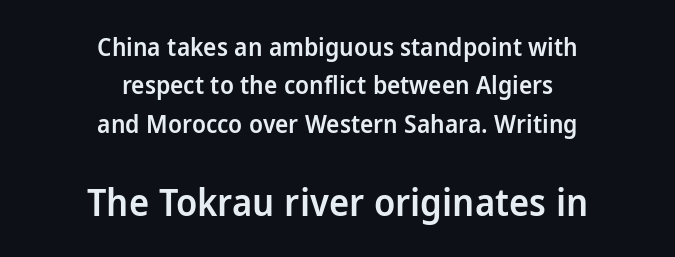
Every letter is mildly thick-stroked: semibold rather than bold. Characters remain perfectly vertical along every line. Type style note: lacks serifs. Baseline-to-baseline distance is the conventional proportion of letter height. A typesetter would call this proportional, since set widths differ per character. Notice how the passage keeps no hard edge, just a central spine.
